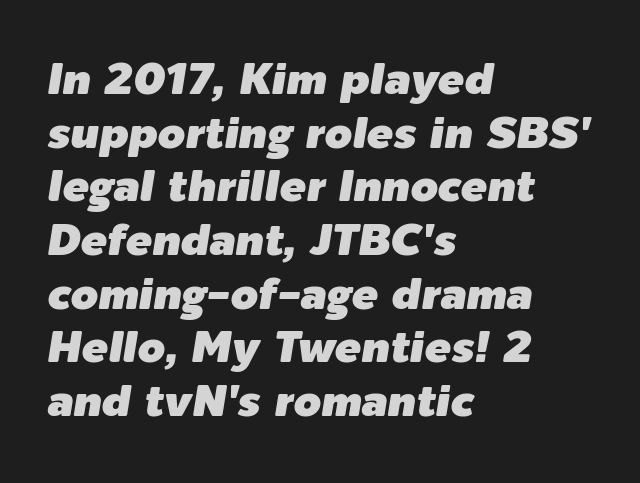
{"italic": "yes", "lean": "right", "slant_degrees": 9, "width": "normal", "stroke_contrast": "low", "x_height": "medium", "monospaced": "no", "underline": "no", "align": "left", "line_spacing_ratio": 1.22, "letter_spacing": "normal", "letter_spacing_em": 0.0, "glyph_px": 44}
